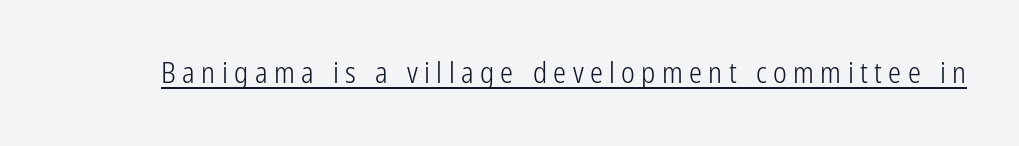
These lines are rendered in a variable-pitch font. No italicization has been applied; the sample stays upright. Tracking here is generous; glyphs stand well apart from one another. Underlining? Definitely there.
